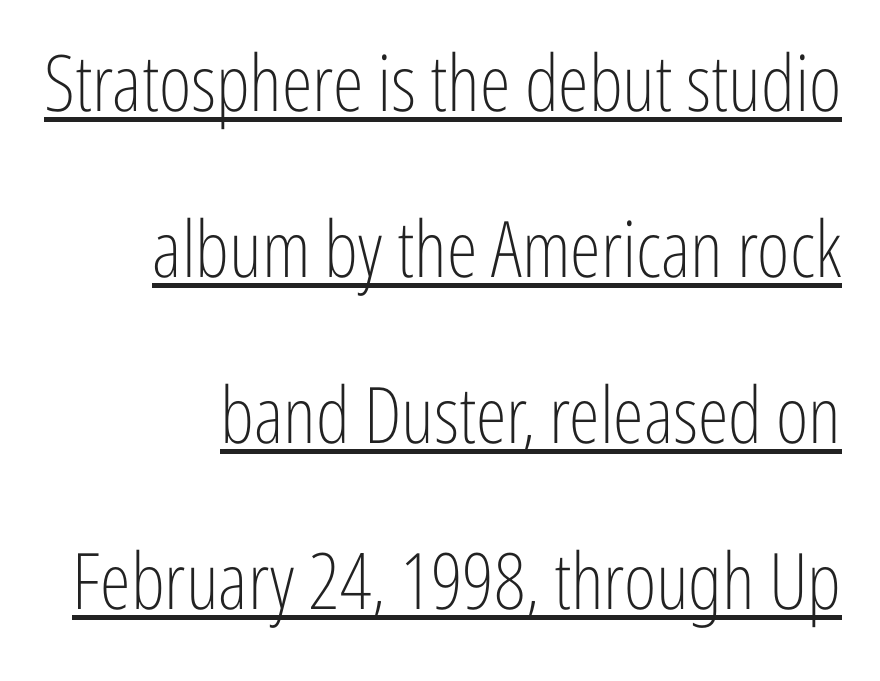
The image shows 78 px light, condensed sans-serif type, upright; set right-aligned, loose line spacing (2.13x), normal letter spacing, underlined; low stroke contrast and a medium x-height.
